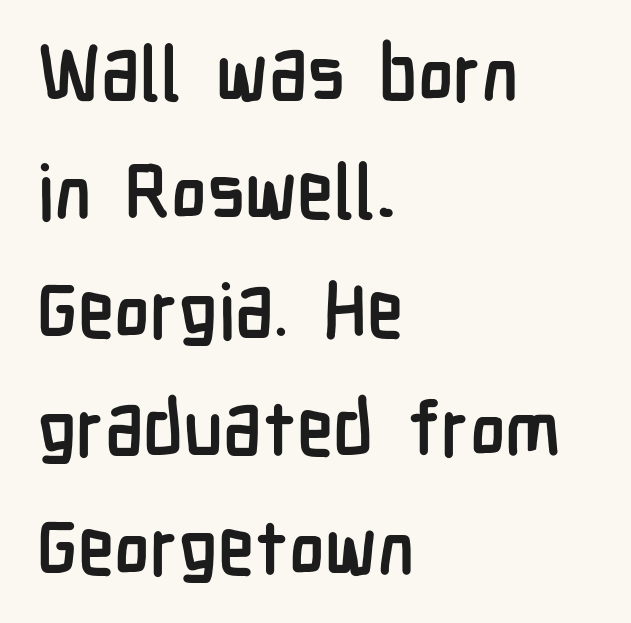
{"serif": "no", "italic": "no", "bold": "yes", "weight": "semibold", "width": "condensed", "stroke_contrast": "low", "x_height": "medium", "monospaced": "no", "underline": "no", "align": "left", "line_spacing": "normal", "line_spacing_ratio": 1.58, "letter_spacing": "normal", "letter_spacing_em": 0.0, "glyph_px": 75}
